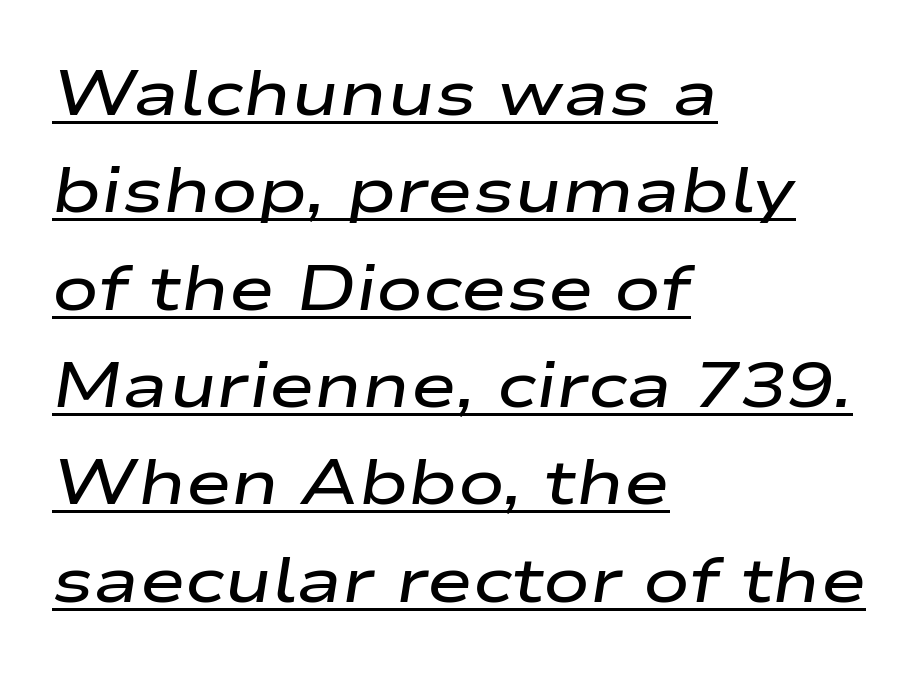
This sample carries an underscore along the baseline area. This is oblique type, the kind used for emphasis or titles. In terms of leading, this rendering sits right in the middle. Caption: multi-line text, flush left, ragged right.
